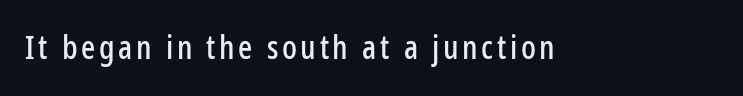
{"serif": "no", "italic": "no", "width": "condensed", "stroke_contrast": "low", "x_height": "medium", "monospaced": "no", "underline": "no", "glyph_px": 33}
